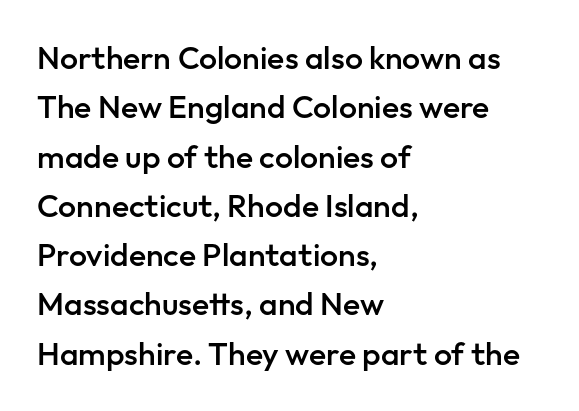
{"serif": "no", "italic": "no", "bold": "semi", "weight": "semibold", "width": "normal", "stroke_contrast": "low", "x_height": "medium", "monospaced": "no", "underline": "no", "align": "left", "line_spacing": "normal", "line_spacing_ratio": 1.54, "letter_spacing": "normal", "letter_spacing_em": 0.0, "glyph_px": 32}
